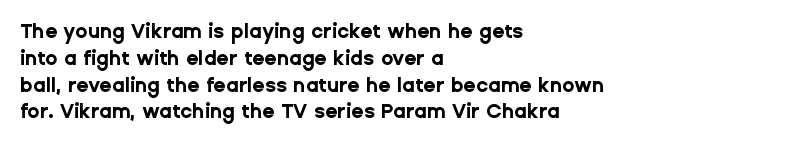
The image shows 20 px bold type, upright; set left-aligned, normal line spacing (1.34x), normal letter spacing, not underlined.
